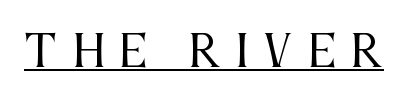
The image shows 44 px regular-weight, condensed serif type, upright; set unusually wide letter spacing (+0.32 em), underlined; medium stroke contrast and a large x-height.
